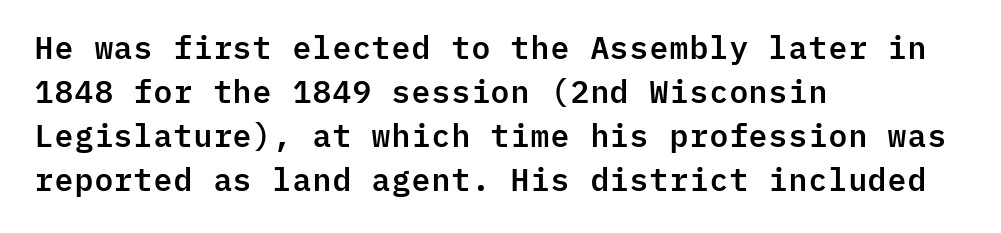
Short and long lines alike share a common starting point at left. Ordinary non-slanted type is in use. The designer went with a sans here, leaving each stem footless. Each letter, wide or thin by design, is forced into the same width here.
